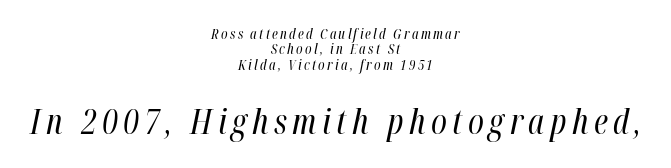
The image shows 34 px regular-weight, condensed type, italic (leaning right); set centered, tight line spacing (1.09x), not underlined; the second (bottom) block is 2.43x larger; high stroke contrast and a medium x-height.
